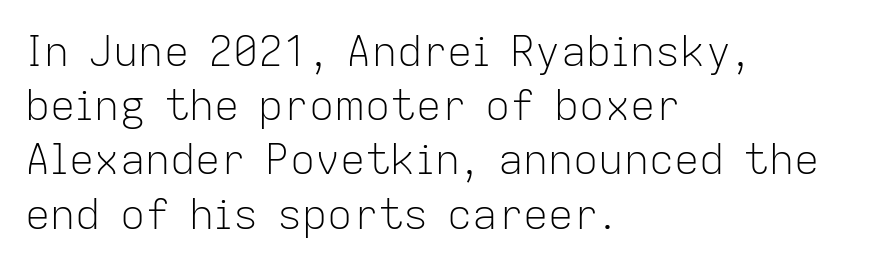
{"serif": "no", "italic": "no", "bold": "no", "weight": "light", "width": "normal", "stroke_contrast": "low", "x_height": "medium", "monospaced": "no", "underline": "no", "align": "left", "line_spacing": "normal", "line_spacing_ratio": 1.29, "letter_spacing": "normal", "letter_spacing_em": 0.0, "glyph_px": 42}
